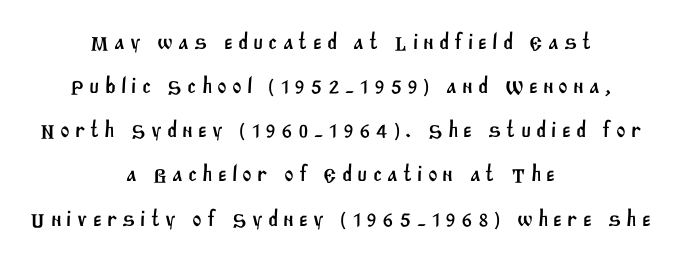
{"underline": "no", "align": "center", "line_spacing": "loose", "line_spacing_ratio": 1.92, "letter_spacing": "wide", "letter_spacing_em": 0.22, "glyph_px": 23}
